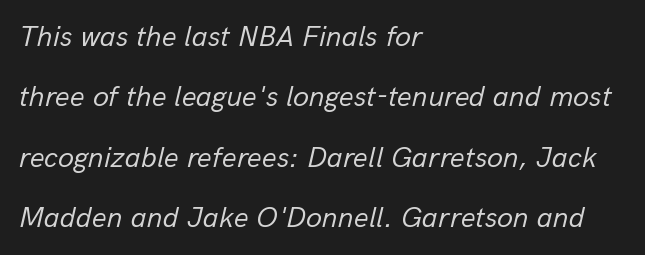
{"italic": "yes", "lean": "right", "slant_degrees": 13, "bold": "no", "weight": "regular", "width": "normal", "stroke_contrast": "low", "x_height": "medium", "monospaced": "no", "underline": "no", "align": "left", "line_spacing": "loose", "line_spacing_ratio": 2.08, "letter_spacing": "normal", "letter_spacing_em": 0.0, "glyph_px": 29}
